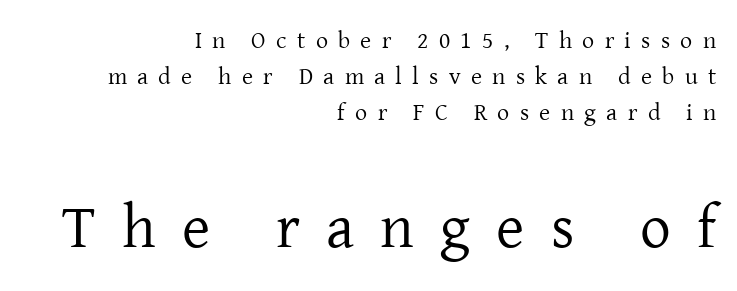
The weight would be labelled regular, book, light, or lighter still. The block sitting lower on the canvas is the one with enlarged characters. Teacher's note: observe the even right margin — that is flush-right alignment. The face used here is proportionally spaced, like ordinary book or web type. Decoration check: the copy has no underline.
